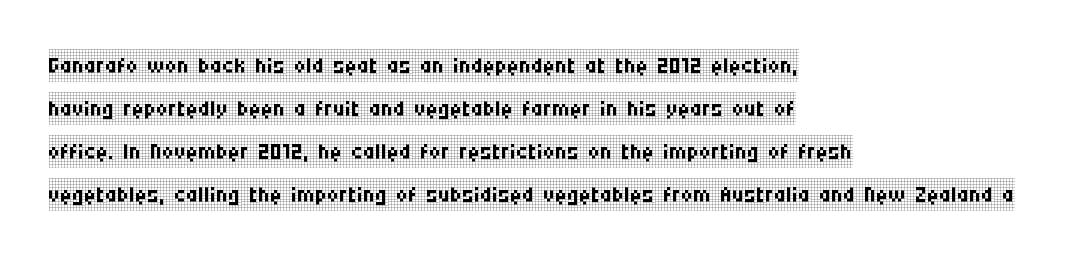
The image shows 33 px regular-weight, condensed serif type, upright; set left-aligned, normal line spacing (1.3x), normal letter spacing, not underlined; low stroke contrast and a large x-height.
